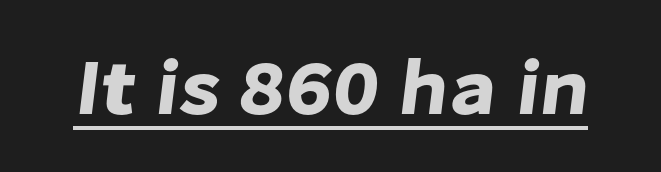
Note: no serifs on the glyphs. Decoration check: the copy is underlined. Characters follow at the spacing the type designer built in. Looks like regular typesetting: each glyph gets only the width it needs.
